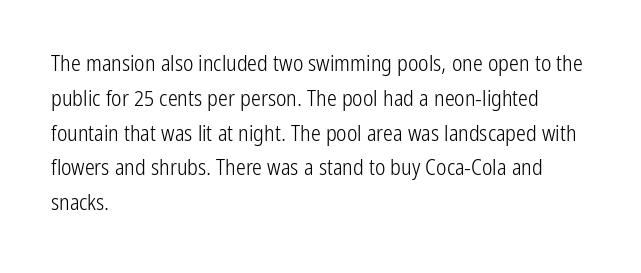
{"italic": "no", "bold": "no", "underline": "no", "align": "left", "line_spacing": "normal", "line_spacing_ratio": 1.58, "letter_spacing": "normal", "letter_spacing_em": 0.0, "glyph_px": 22}
